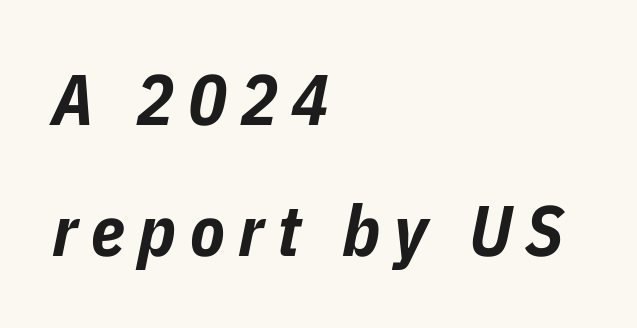
{"italic": "yes", "lean": "right", "slant_degrees": 11, "bold": "yes", "weight": "bold", "width": "condensed", "stroke_contrast": "low", "x_height": "medium", "monospaced": "no", "underline": "no", "align": "left", "line_spacing_ratio": 1.84, "glyph_px": 71}
